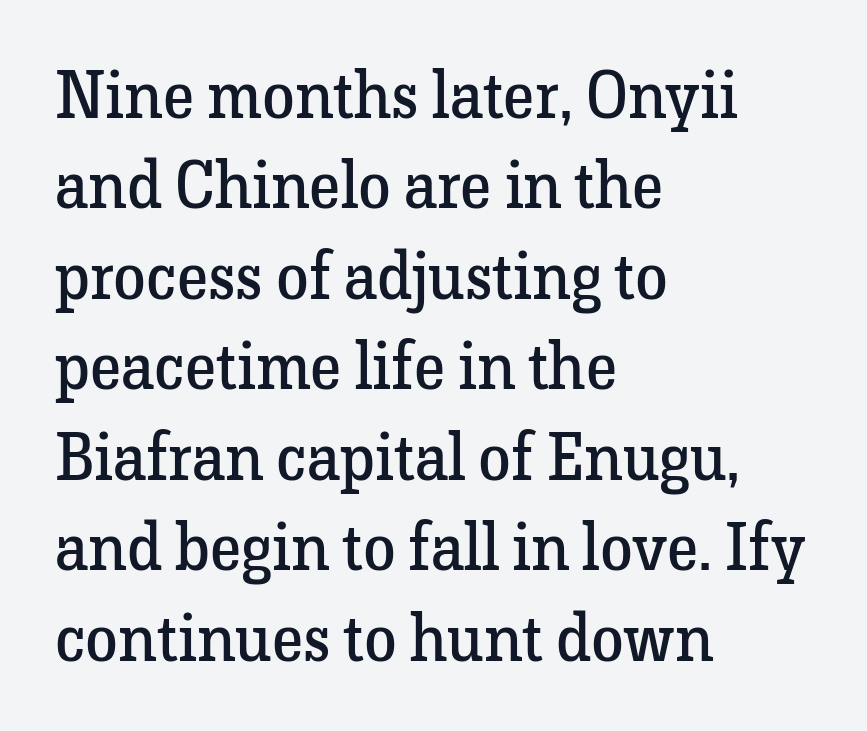
{"serif": "yes", "italic": "no", "bold": "no", "weight": "regular", "width": "normal", "stroke_contrast": "low", "x_height": "medium", "monospaced": "no", "underline": "no", "align": "left", "line_spacing": "normal", "line_spacing_ratio": 1.37, "letter_spacing": "normal", "letter_spacing_em": 0.0, "glyph_px": 66}
